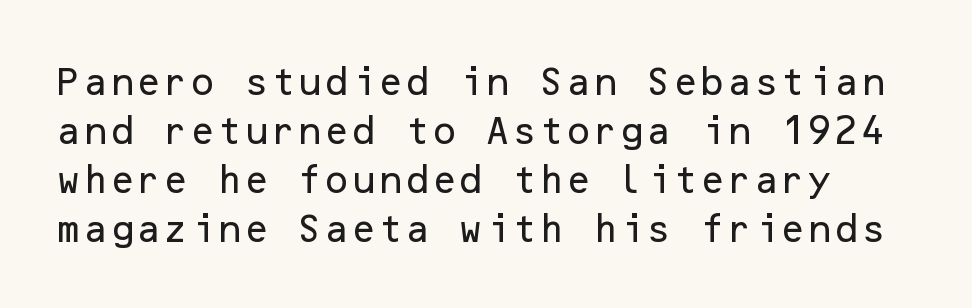
Q: Is the text italic (slanted)? A: No, it is upright.
Q: Is the typeface a serif or a sans-serif typeface? A: Sans-serif.
Q: Is the text underlined? A: No.
Q: Is the spacing between letters normal or unusually wide? A: Normal.
Q: Is the spacing between lines tight, normal or loose? A: Normal.
Q: Width (condensed, normal, or wide)? A: Normal.
Q: Stroke contrast? A: Low.
Q: x-height? A: Medium.
